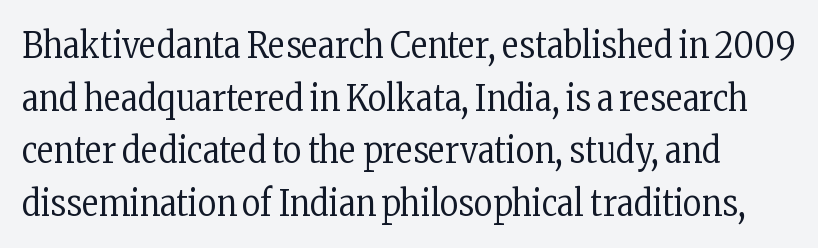
Q: Is the text bold? A: No.
Q: Is the text italic (slanted)? A: No, it is upright.
Q: Is the typeface a serif or a sans-serif typeface? A: Serif.
Q: Is the text underlined? A: No.
Q: Is the spacing between letters normal or unusually wide? A: Normal.
Q: Is the spacing between lines tight, normal or loose? A: Normal.
Q: Width (condensed, normal, or wide)? A: Condensed.
Q: Stroke contrast? A: Low.
Q: x-height? A: Medium.
Q: Monospaced? A: No.
